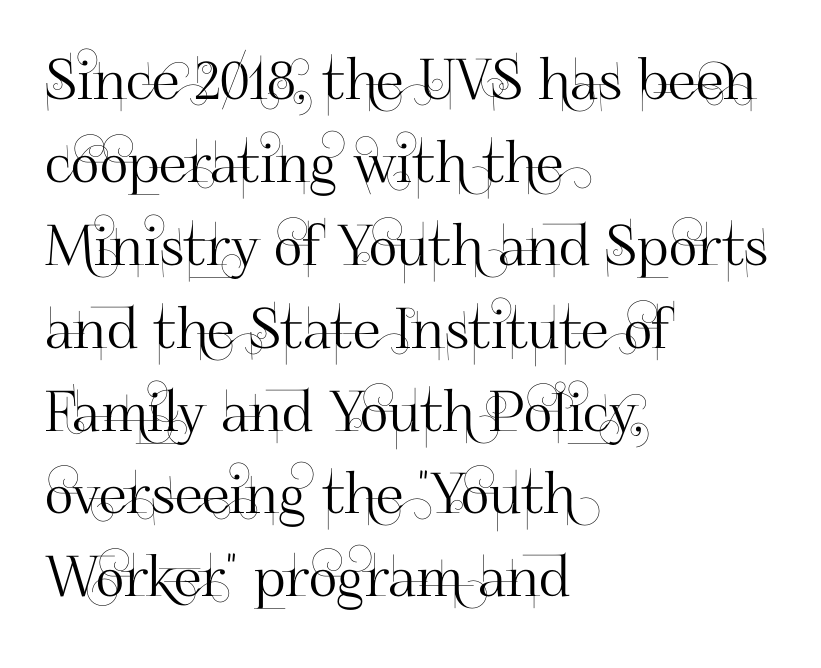
{"serif": "no", "italic": "no", "width": "normal", "stroke_contrast": "high", "x_height": "small", "monospaced": "no", "underline": "no", "align": "left", "line_spacing": "normal", "line_spacing_ratio": 1.48, "letter_spacing": "normal", "letter_spacing_em": 0.0, "glyph_px": 56}
